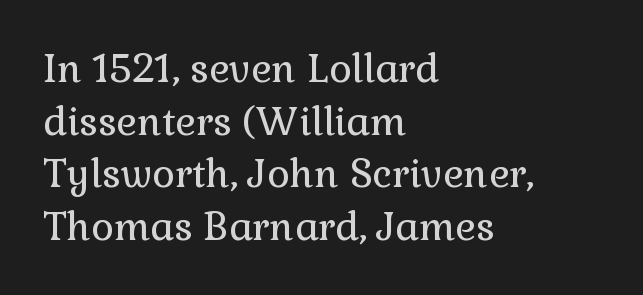
Q: Is the text bold? A: No.
Q: Is the text italic (slanted)? A: No, it is upright.
Q: Is the typeface a serif or a sans-serif typeface? A: Serif.
Q: Is the text underlined? A: No.
Q: How is the paragraph aligned? A: Left-aligned.
Q: Is the spacing between letters normal or unusually wide? A: Normal.
Q: Is the spacing between lines tight, normal or loose? A: Normal.
Q: Width (condensed, normal, or wide)? A: Normal.
Q: Stroke contrast? A: Low.
Q: x-height? A: Medium.
Q: Monospaced? A: No.
